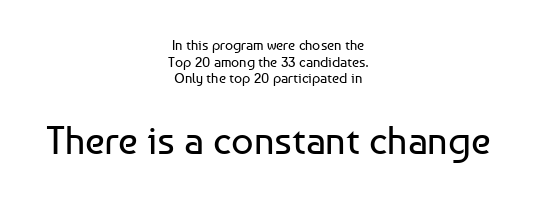
Q: Is the text bold? A: No.
Q: Is the text italic (slanted)? A: No, it is upright.
Q: Is the typeface a serif or a sans-serif typeface? A: Sans-serif.
Q: Is the text underlined? A: No.
Q: How is the paragraph aligned? A: Centered.
Q: Is the spacing between letters normal or unusually wide? A: Normal.
Q: Which block of text is set in a larger size, the first (top) or the second (bottom)? A: The second (bottom) one.
Q: Width (condensed, normal, or wide)? A: Normal.
Q: Stroke contrast? A: Low.
Q: x-height? A: Medium.
Q: Monospaced? A: No.
